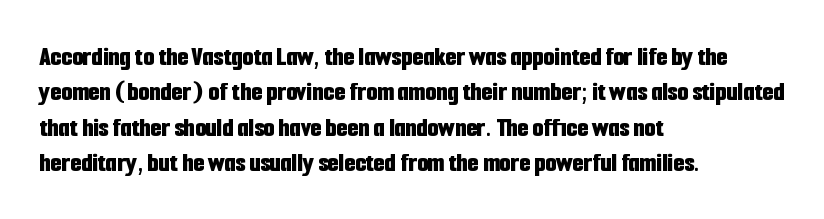
Q: Is the text bold? A: Yes.
Q: Is the text italic (slanted)? A: No, it is upright.
Q: Is the typeface a serif or a sans-serif typeface? A: Sans-serif.
Q: Is the text underlined? A: No.
Q: How is the paragraph aligned? A: Left-aligned.
Q: Is the spacing between letters normal or unusually wide? A: Normal.
Q: Is the spacing between lines tight, normal or loose? A: Normal.
Q: Width (condensed, normal, or wide)? A: Condensed.
Q: Stroke contrast? A: Low.
Q: x-height? A: Medium.
Q: Monospaced? A: No.
